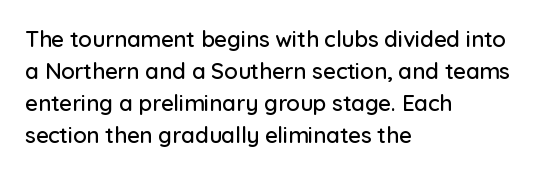
The image shows 22 px text type, upright; set left-aligned, normal line spacing (1.45x), normal letter spacing, not underlined.
